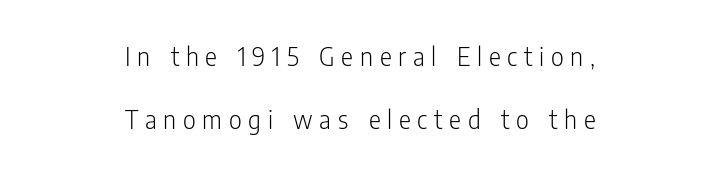
The image shows 28 px light, condensed sans-serif type, upright; set centered, loose line spacing (2.24x), unusually wide letter spacing (+0.24 em), not underlined; low stroke contrast and a medium x-height.
